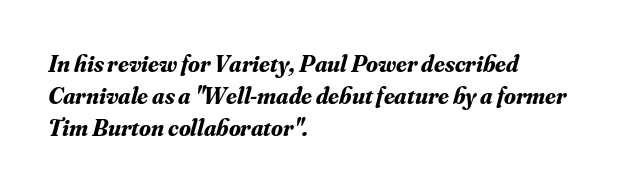
Slant detected: the letters are inclined. Students, this is bold: see how much ink each stroke carries. The lines sit at an ordinary, default distance from one another. The setting favours the left margin, as ordinary paragraphs usually do.
